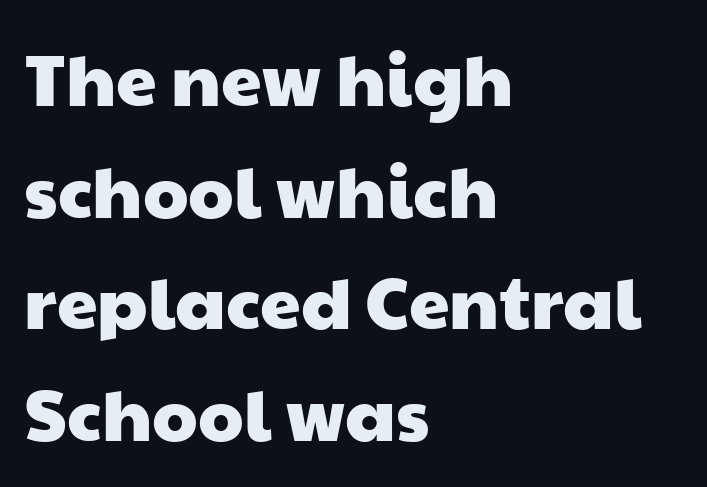
{"serif": "no", "width": "wide", "stroke_contrast": "low", "x_height": "medium", "monospaced": "no", "underline": "no", "align": "left", "line_spacing": "normal", "line_spacing_ratio": 1.53, "letter_spacing": "normal", "letter_spacing_em": 0.0, "glyph_px": 73}
